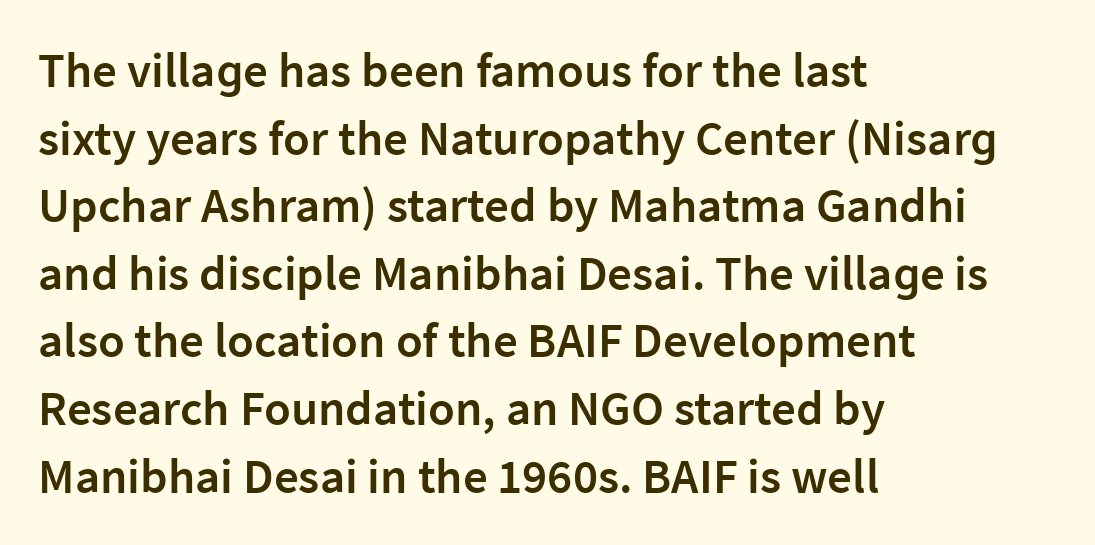
Q: Is the text bold? A: Semi-bold.
Q: Is the text italic (slanted)? A: No, it is upright.
Q: Is the typeface a serif or a sans-serif typeface? A: Sans-serif.
Q: Is the text underlined? A: No.
Q: How is the paragraph aligned? A: Left-aligned.
Q: Is the spacing between letters normal or unusually wide? A: Normal.
Q: Is the spacing between lines tight, normal or loose? A: Normal.
Q: Width (condensed, normal, or wide)? A: Normal.
Q: Stroke contrast? A: Low.
Q: x-height? A: Medium.
Q: Monospaced? A: No.
